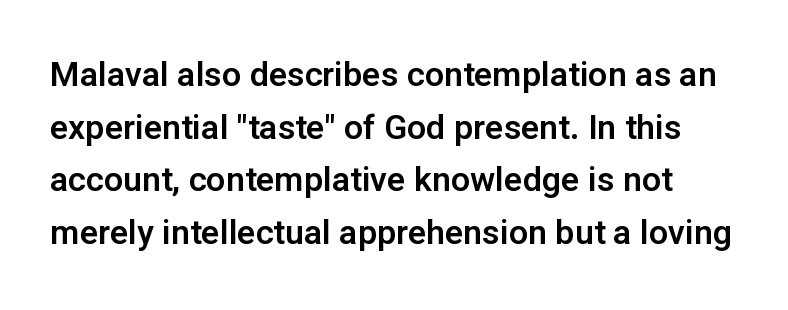
Type without underlining. You could call the tracking neutral — neither tight nor loose. This sample keeps an unexceptional amount of space between lines. This sample has the flowing, uneven cadence of proportional lettering. Font category for this specimen: sans-serif.
